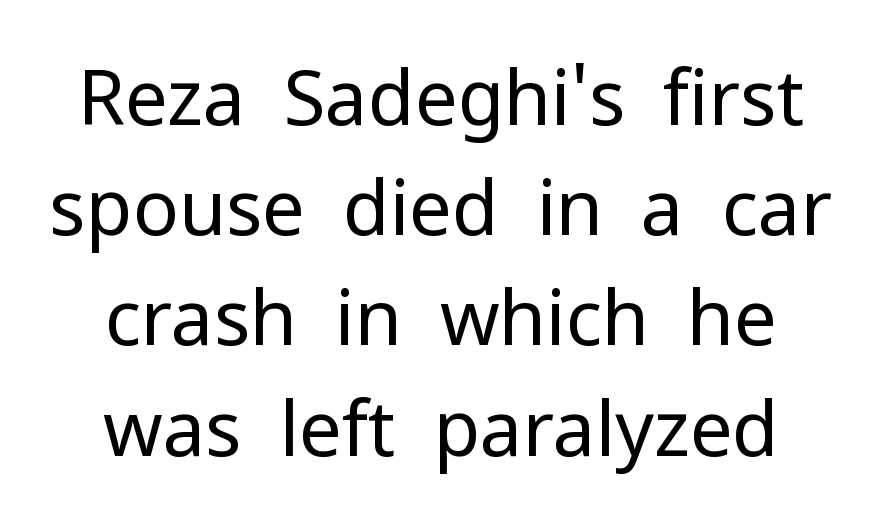
Do the characters align in a grid? No, the font is proportional. The gaps between neighbouring characters are ordinary and unremarkable. Bare-footed words on every line. The weight tops out at a normal text grade.
